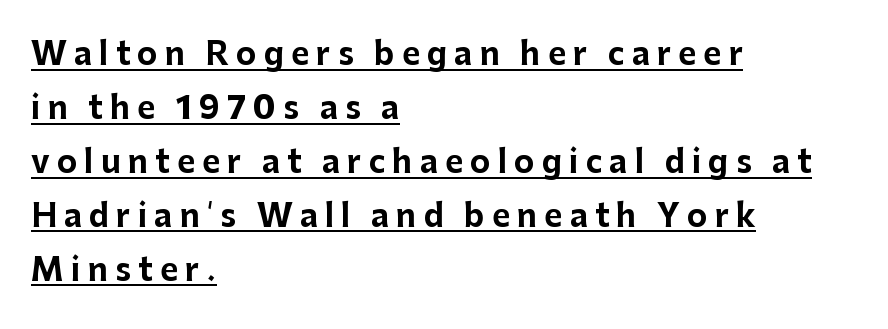
The image shows 31 px bold sans-serif type, upright; set left-aligned, line spacing 1.74x, unusually wide letter spacing (+0.23 em), underlined; low stroke contrast and a medium x-height.
